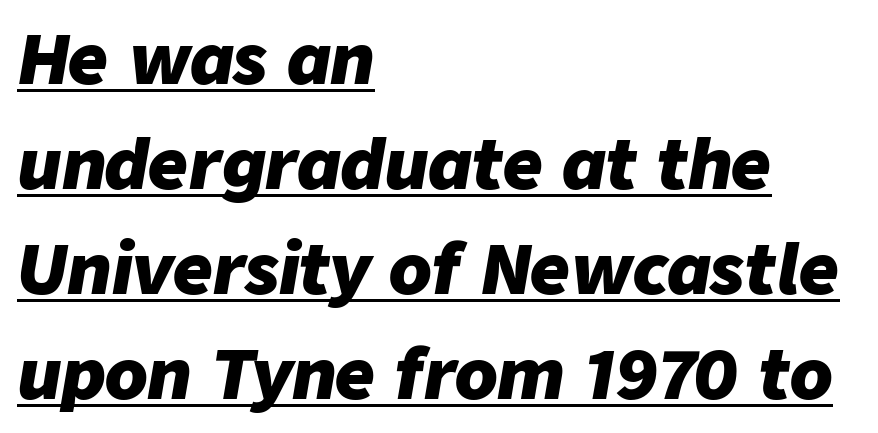
{"italic": "yes", "lean": "right", "slant_degrees": 9, "bold": "yes", "weight": "heavy", "width": "normal", "stroke_contrast": "low", "x_height": "medium", "monospaced": "no", "underline": "yes", "align": "left", "line_spacing": "normal", "line_spacing_ratio": 1.52, "letter_spacing": "normal", "letter_spacing_em": 0.0, "glyph_px": 69}
